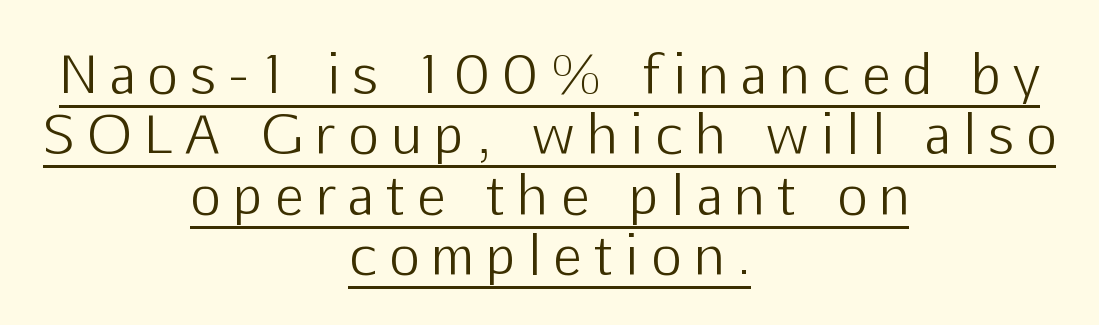
{"serif": "no", "italic": "no", "bold": "no", "weight": "light", "width": "normal", "stroke_contrast": "low", "x_height": "medium", "monospaced": "no", "underline": "yes", "align": "center", "line_spacing_ratio": 1.16, "letter_spacing": "wide", "letter_spacing_em": 0.26, "glyph_px": 52}
